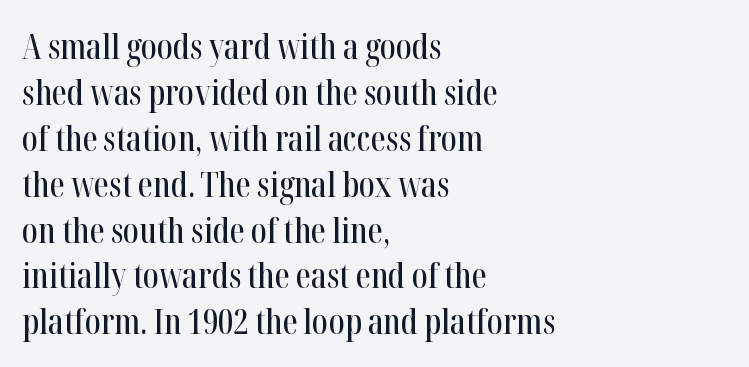
Q: Is the text italic (slanted)? A: No, it is upright.
Q: Is the typeface a serif or a sans-serif typeface? A: Serif.
Q: Is the text underlined? A: No.
Q: How is the paragraph aligned? A: Left-aligned.
Q: Is the spacing between letters normal or unusually wide? A: Normal.
Q: Is the spacing between lines tight, normal or loose? A: Normal.
Q: Width (condensed, normal, or wide)? A: Condensed.
Q: Stroke contrast? A: High.
Q: x-height? A: Medium.
Q: Monospaced? A: No.
